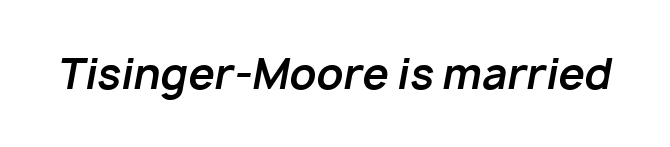
Q: Is the text bold? A: Yes.
Q: Is the text italic (slanted)? A: Yes, it leans right by about 10 degrees.
Q: Is the text underlined? A: No.
Q: Is the spacing between letters normal or unusually wide? A: Normal.
Q: Width (condensed, normal, or wide)? A: Normal.
Q: Stroke contrast? A: Low.
Q: x-height? A: Medium.
Q: Monospaced? A: No.
